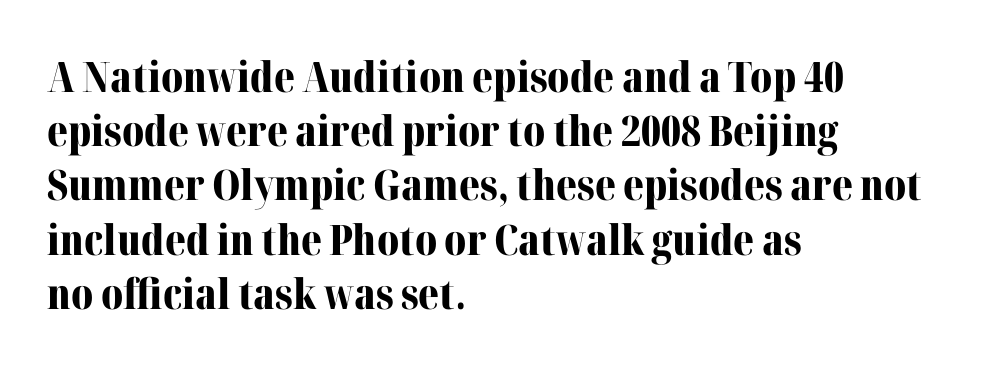
The image shows 42 px bold serif type, upright; set left-aligned, normal line spacing (1.29x), normal letter spacing, not underlined; medium stroke contrast and a medium x-height.
